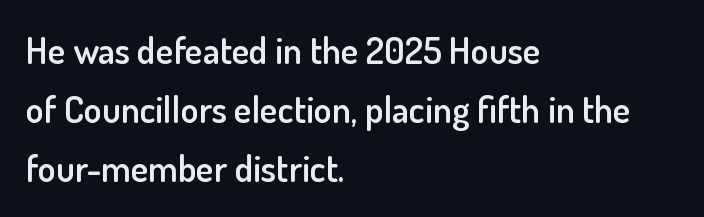
The image shows 37 px semibold sans-serif type, upright; set left-aligned, normal line spacing (1.59x), normal letter spacing, not underlined; low stroke contrast and a small x-height.
